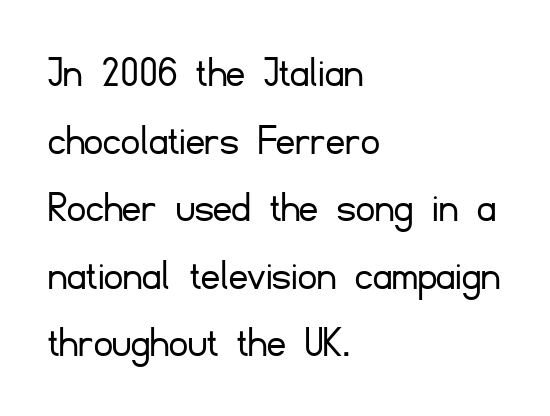
Q: Is the text bold? A: No.
Q: Is the text italic (slanted)? A: No, it is upright.
Q: Is the typeface a serif or a sans-serif typeface? A: Sans-serif.
Q: Is the text underlined? A: No.
Q: How is the paragraph aligned? A: Left-aligned.
Q: Is the spacing between letters normal or unusually wide? A: Normal.
Q: Is the spacing between lines tight, normal or loose? A: Normal.
Q: Width (condensed, normal, or wide)? A: Normal.
Q: Stroke contrast? A: Low.
Q: x-height? A: Small.
Q: Monospaced? A: No.
